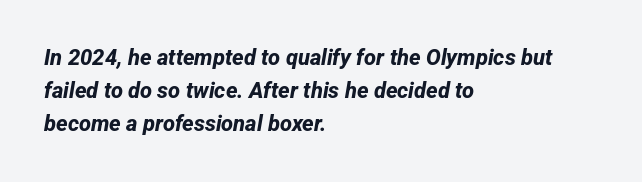
The image shows 22 px bold type; set left-aligned, normal line spacing (1.51x), normal letter spacing, not underlined.
